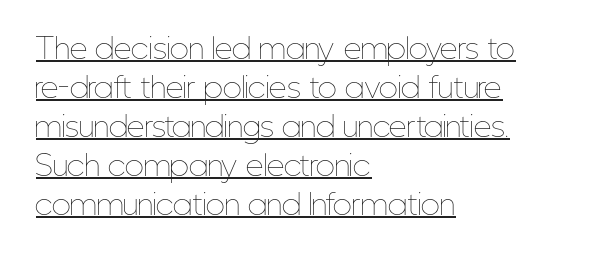
Regular leading. Caption: face not bold, strokes unweighted. Each line of the rendering has a horizontal stroke beneath the glyphs. Standard letterfit; no display-style spreading of the glyphs. Every row of glyphs begins at an identical x-position on the left.
